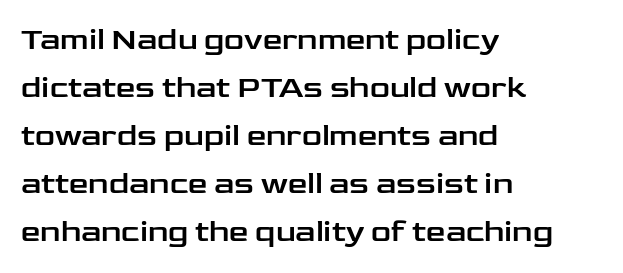
The image shows 31 px wide sans-serif type, upright; set left-aligned, normal line spacing (1.55x), normal letter spacing, not underlined; low stroke contrast and a medium x-height.
